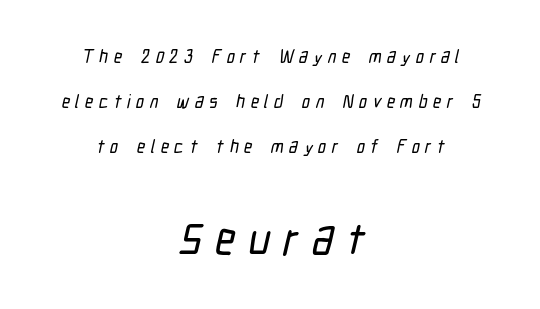
Q: Is the typeface a serif or a sans-serif typeface? A: Sans-serif.
Q: Is the text underlined? A: No.
Q: How is the paragraph aligned? A: Centered.
Q: Is the spacing between letters normal or unusually wide? A: Unusually wide.
Q: Is the spacing between lines tight, normal or loose? A: Loose.
Q: Which block of text is set in a larger size, the first (top) or the second (bottom)? A: The second (bottom) one.
Q: Width (condensed, normal, or wide)? A: Condensed.
Q: Stroke contrast? A: Low.
Q: x-height? A: Medium.
Q: Monospaced? A: No.
